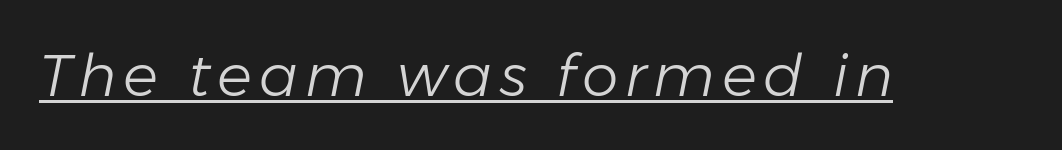
The image shows 58 px light type, italic (leaning right); set underlined; low stroke contrast and a medium x-height.
